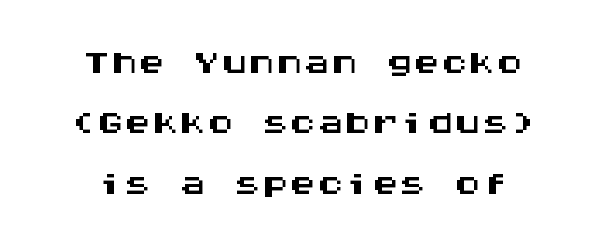
The image shows 55 px wide sans-serif type, upright, monospaced; set tight line spacing (1.1x), normal letter spacing, not underlined; medium stroke contrast and a large x-height.
